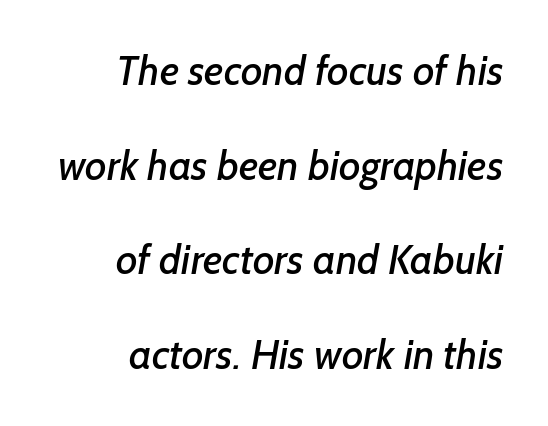
Q: Is the typeface a serif or a sans-serif typeface? A: Sans-serif.
Q: Is the text underlined? A: No.
Q: How is the paragraph aligned? A: Right-aligned.
Q: Is the spacing between letters normal or unusually wide? A: Normal.
Q: Is the spacing between lines tight, normal or loose? A: Loose.
Q: Width (condensed, normal, or wide)? A: Normal.
Q: Stroke contrast? A: Low.
Q: x-height? A: Medium.
Q: Monospaced? A: No.
